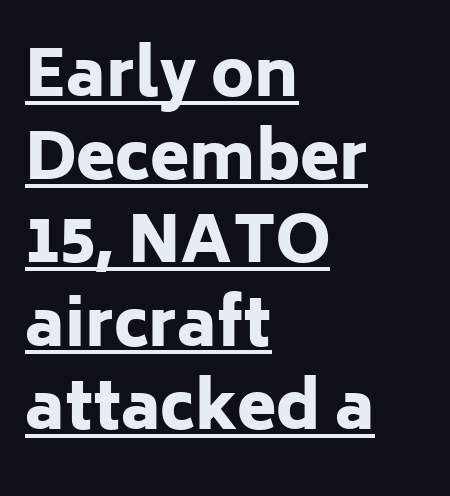
The image shows 64 px heavy sans-serif type, upright; set left-aligned, normal line spacing (1.3x), normal letter spacing, underlined; low stroke contrast and a medium x-height.
